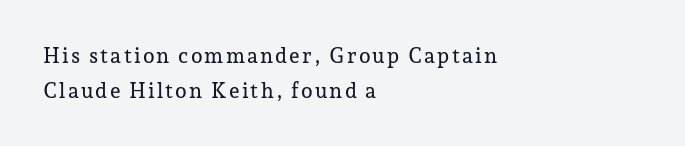
Q: Is the text italic (slanted)? A: No, it is upright.
Q: Is the text underlined? A: No.
Q: How is the paragraph aligned? A: Left-aligned.
Q: Is the spacing between lines tight, normal or loose? A: Normal.
